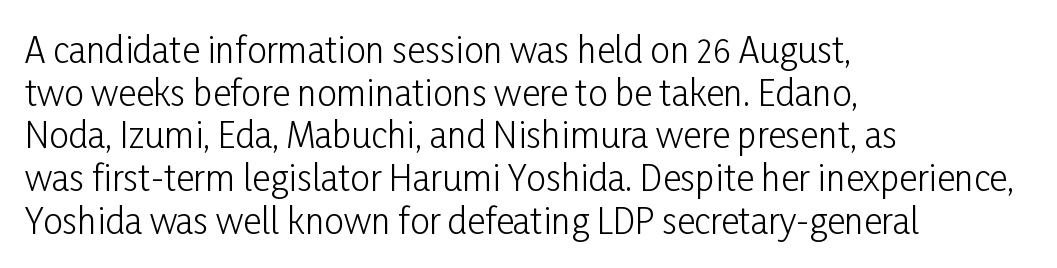
The letters look calm and open, with moderate or lighter stems. The string is rendered with underlining switched off. The lines are quadded left. Inter-character spacing is left at the font's built-in metrics. Rendered with straight, roman letterforms. Examine the stroke ends and you'll find no serifs.
